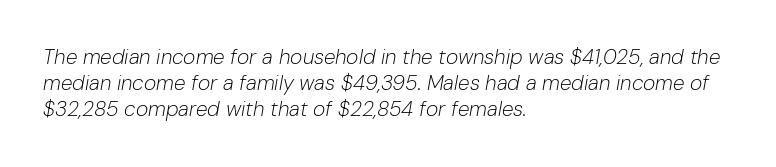
{"italic": "yes", "lean": "right", "slant_degrees": 10, "bold": "no", "underline": "no", "align": "left", "line_spacing": "normal", "line_spacing_ratio": 1.25, "letter_spacing": "normal", "letter_spacing_em": 0.0, "glyph_px": 21}
